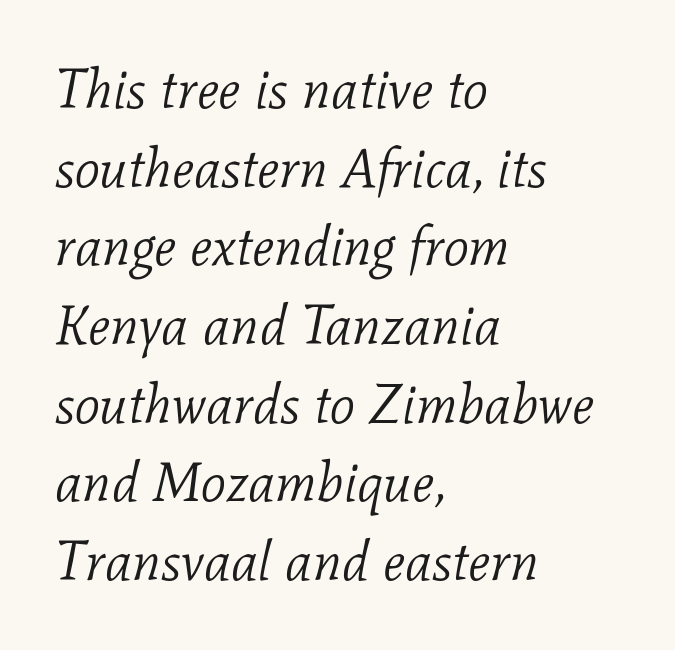
Q: Is the text bold? A: No.
Q: Is the text italic (slanted)? A: Yes, it leans right by about 11 degrees.
Q: Is the typeface a serif or a sans-serif typeface? A: Serif.
Q: Is the text underlined? A: No.
Q: How is the paragraph aligned? A: Left-aligned.
Q: Is the spacing between letters normal or unusually wide? A: Normal.
Q: Is the spacing between lines tight, normal or loose? A: Normal.
Q: Width (condensed, normal, or wide)? A: Normal.
Q: Stroke contrast? A: Low.
Q: x-height? A: Medium.
Q: Monospaced? A: No.
